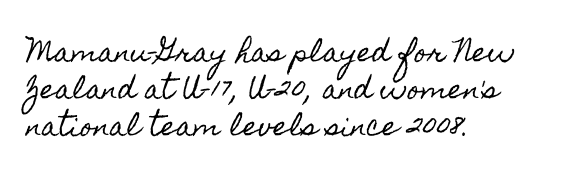
Q: Is the text italic (slanted)? A: Yes.
Q: Is the text underlined? A: No.
Q: How is the paragraph aligned? A: Left-aligned.
Q: Is the spacing between letters normal or unusually wide? A: Normal.
Q: Is the spacing between lines tight, normal or loose? A: Normal.
